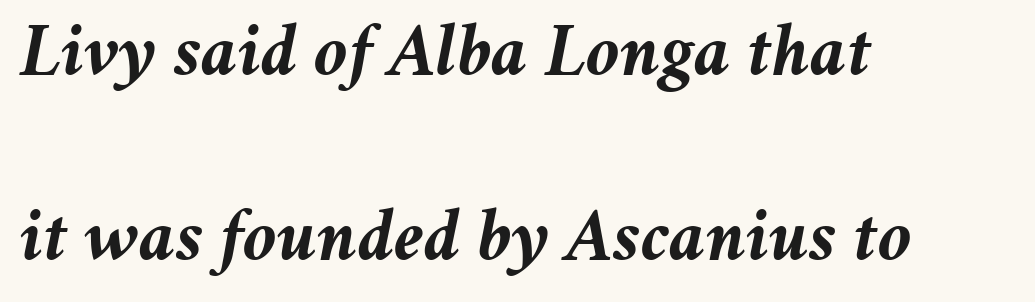
Q: Is the text bold? A: Yes.
Q: Is the text italic (slanted)? A: Yes, it leans right by about 11 degrees.
Q: Is the text underlined? A: No.
Q: How is the paragraph aligned? A: Left-aligned.
Q: Is the spacing between letters normal or unusually wide? A: Normal.
Q: Is the spacing between lines tight, normal or loose? A: Loose.
Q: Width (condensed, normal, or wide)? A: Normal.
Q: Stroke contrast? A: Medium.
Q: x-height? A: Medium.
Q: Monospaced? A: No.
